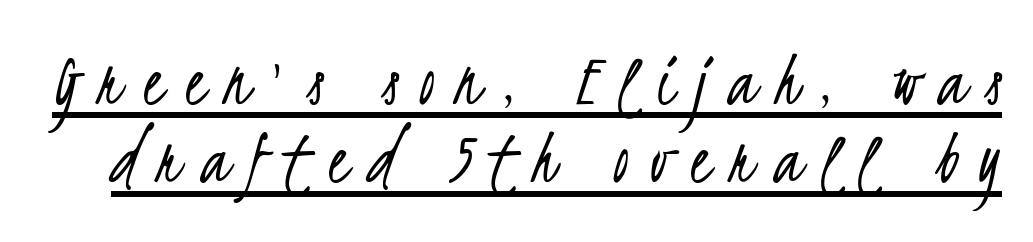
The image shows 79 px light, condensed sans-serif type; set tight line spacing (0.99x), unusually wide letter spacing (+0.26 em), underlined; low stroke contrast and a small x-height.
